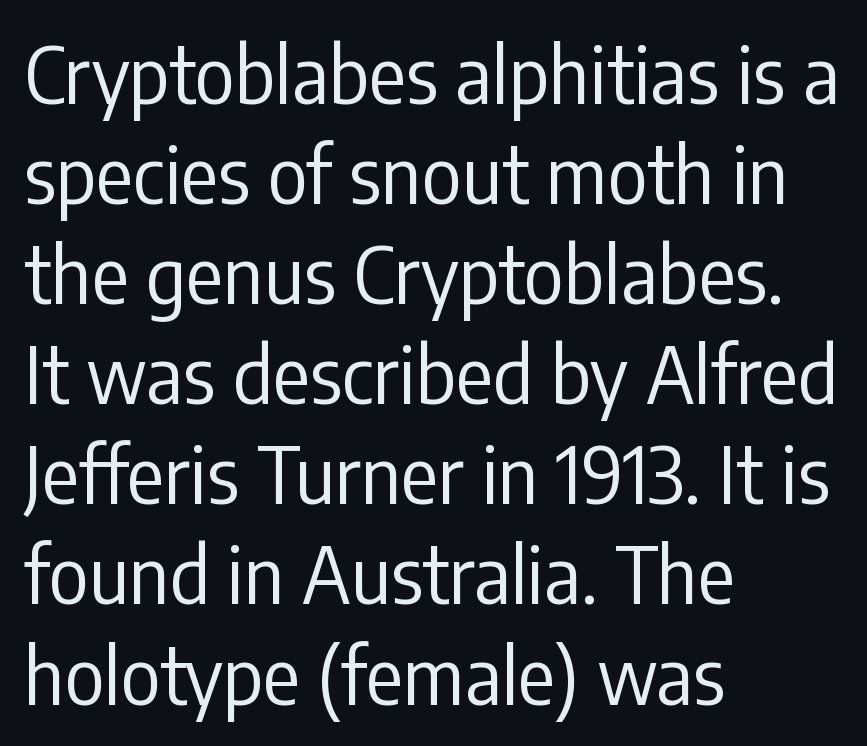
Q: Is the text bold? A: No.
Q: Is the text italic (slanted)? A: No, it is upright.
Q: Is the typeface a serif or a sans-serif typeface? A: Sans-serif.
Q: Is the text underlined? A: No.
Q: How is the paragraph aligned? A: Left-aligned.
Q: Is the spacing between letters normal or unusually wide? A: Normal.
Q: Is the spacing between lines tight, normal or loose? A: Normal.
Q: Width (condensed, normal, or wide)? A: Condensed.
Q: Stroke contrast? A: Low.
Q: x-height? A: Medium.
Q: Monospaced? A: No.
